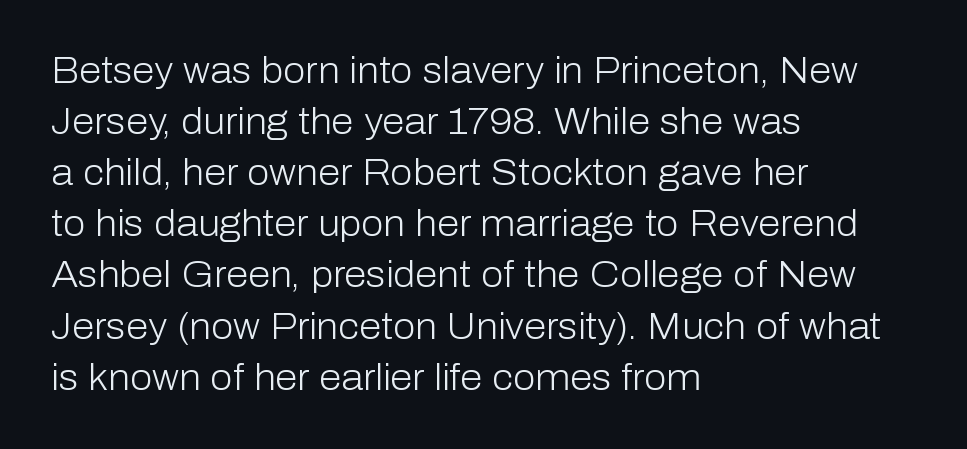
The image shows 36 px light sans-serif type, upright; set left-aligned, normal line spacing (1.42x), normal letter spacing, not underlined; low stroke contrast and a medium x-height.
